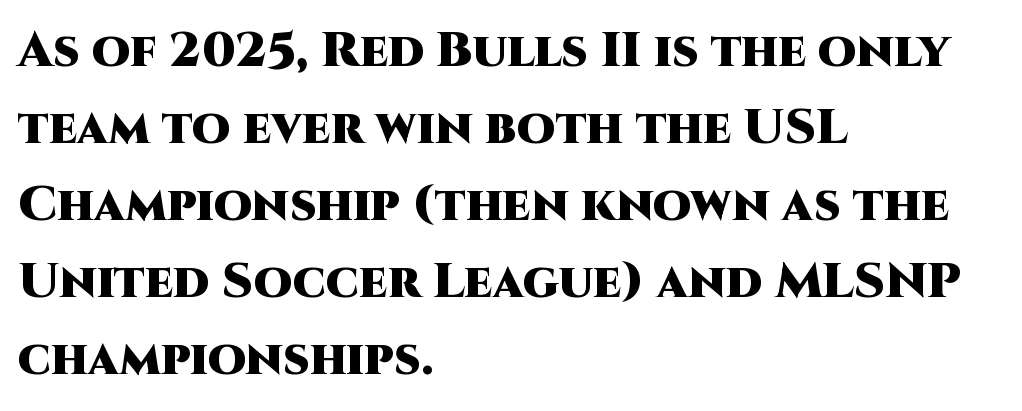
{"serif": "no", "italic": "no", "bold": "yes", "weight": "heavy", "width": "normal", "stroke_contrast": "high", "x_height": "large", "monospaced": "no", "underline": "no", "align": "left", "line_spacing": "normal", "line_spacing_ratio": 1.57, "letter_spacing": "normal", "letter_spacing_em": 0.0, "glyph_px": 49}
